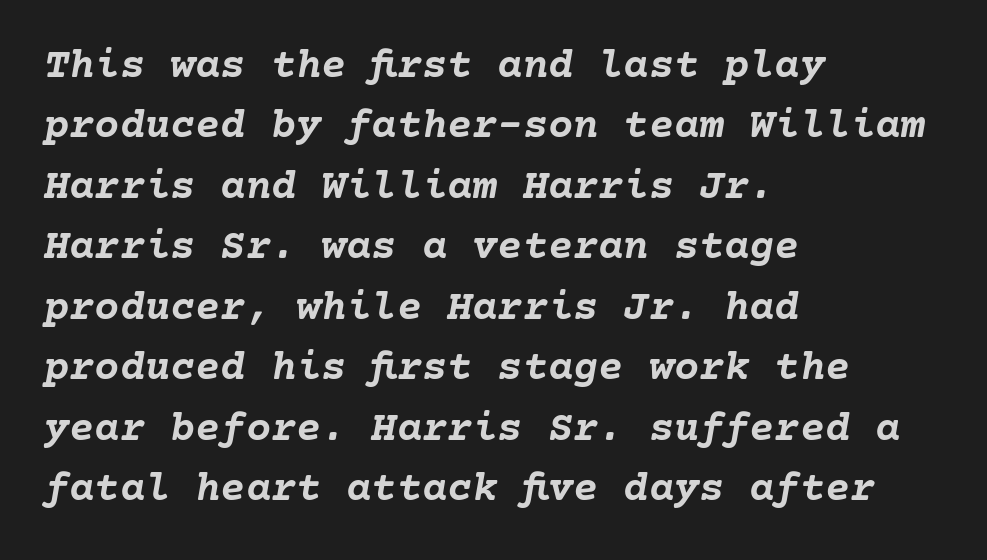
The image shows 42 px semibold type, italic (leaning right); set left-aligned, normal line spacing (1.44x), normal letter spacing, not underlined; low stroke contrast and a medium x-height.
